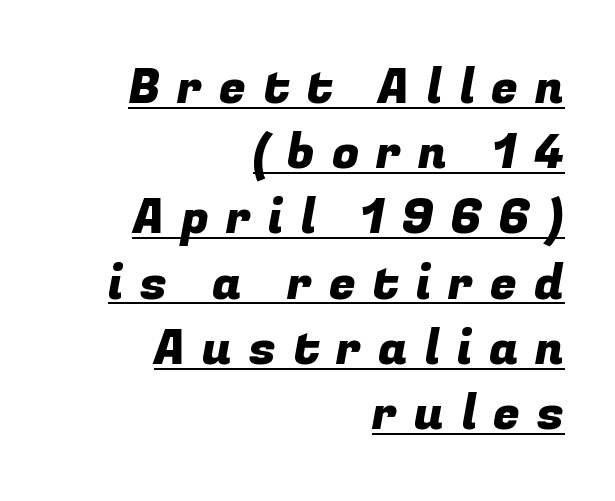
The image shows 49 px sans-serif type; set right-aligned, normal line spacing (1.33x), unusually wide letter spacing (+0.34 em), underlined; low stroke contrast and a medium x-height.
